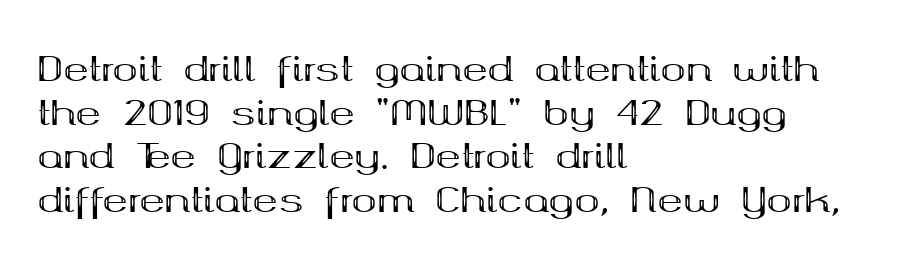
Q: Is the text bold? A: Yes.
Q: Is the text italic (slanted)? A: No, it is upright.
Q: Is the typeface a serif or a sans-serif typeface? A: Serif.
Q: Is the text underlined? A: No.
Q: How is the paragraph aligned? A: Left-aligned.
Q: Is the spacing between letters normal or unusually wide? A: Normal.
Q: Is the spacing between lines tight, normal or loose? A: Normal.
Q: Width (condensed, normal, or wide)? A: Wide.
Q: Stroke contrast? A: Medium.
Q: x-height? A: Medium.
Q: Monospaced? A: No.
